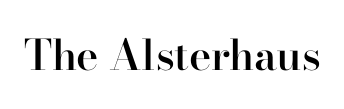
Type style note: has serifs. The gaps between neighbouring characters are ordinary and unremarkable. The specimen omits any rule beneath the text block's lines. Designer's note — italics off, roman on. Think of a printed novel: that variable character pitch is what you see here. The passage shown is semibold, sitting just below true bold.
